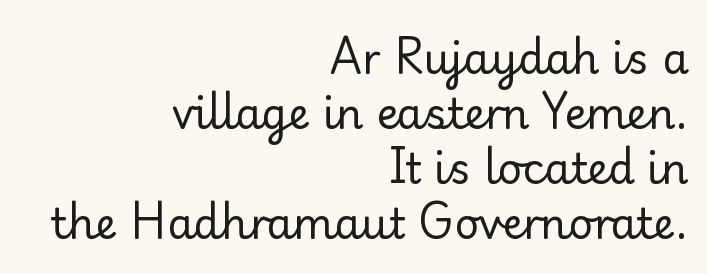
The image shows 42 px regular-weight serif type, upright; set right-aligned, normal line spacing (1.31x), normal letter spacing, not underlined; low stroke contrast and a small x-height.
